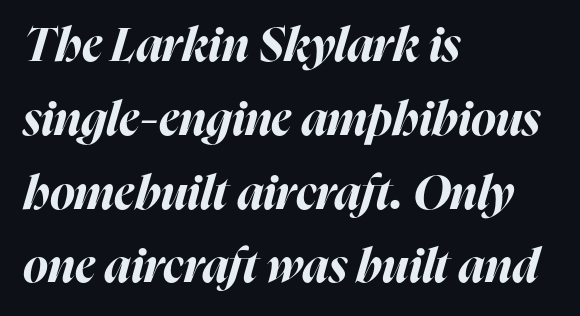
{"italic": "yes", "lean": "right", "slant_degrees": 16, "bold": "yes", "weight": "bold", "width": "normal", "stroke_contrast": "high", "x_height": "medium", "monospaced": "no", "underline": "no", "align": "left", "line_spacing": "normal", "line_spacing_ratio": 1.57, "letter_spacing": "normal", "letter_spacing_em": 0.0, "glyph_px": 47}
